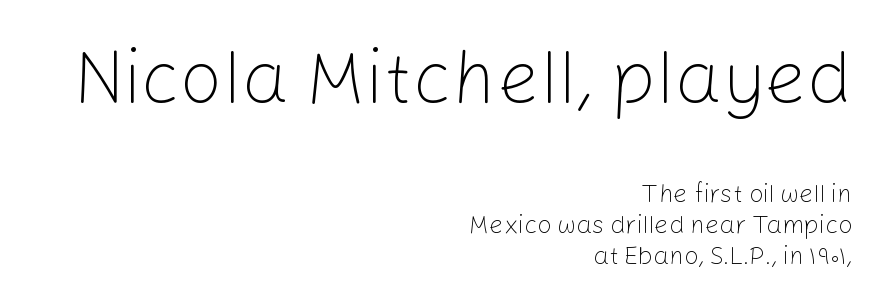
Proportional: the letters do not fall into vertical columns. Characters remain perfectly vertical along every line. The cut favours lightness, reaching ordinary text weight at its darkest. Rule under the text: the space is simply empty. The emphasis by scale lands on block number one, above.
